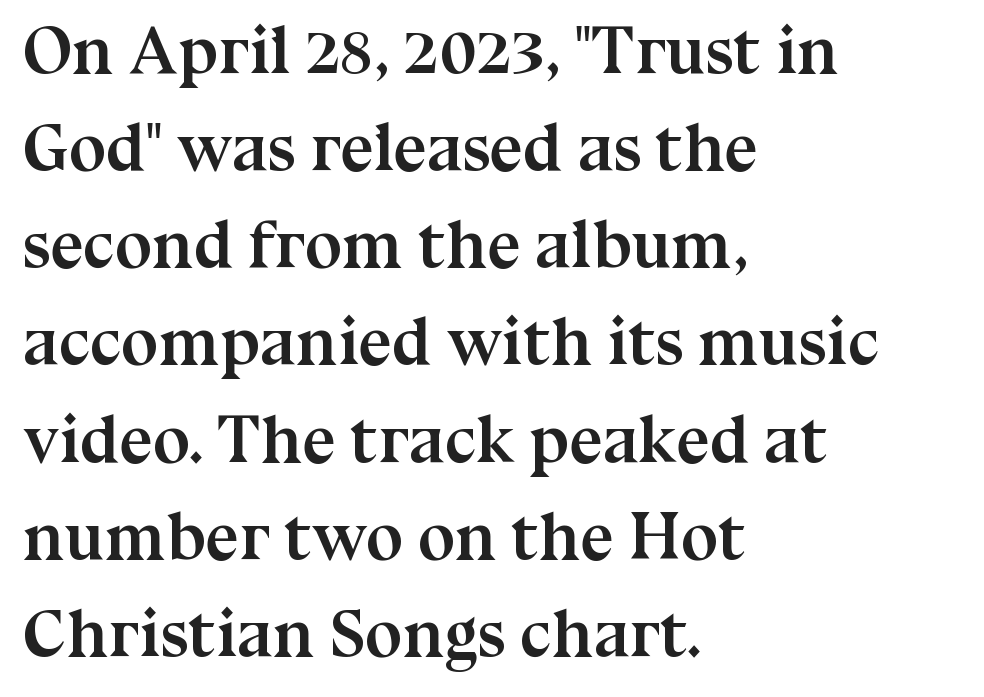
The baseline area is clear. The paragraph has a hard left edge and a soft right edge. Each word holds together tightly as a unit, with standard inter-letter gaps. Here the designer chose a conventional face with non-uniform glyph widths.
